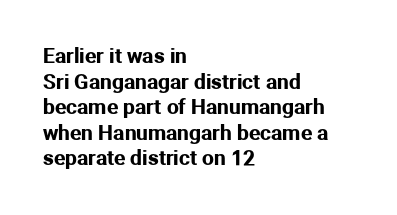
The image shows 21 px text type, upright; set left-aligned, line spacing 1.22x, normal letter spacing, not underlined.
